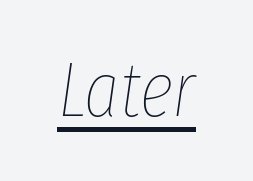
Q: Is the text bold? A: No.
Q: Is the text italic (slanted)? A: Yes, it leans right by about 8 degrees.
Q: Is the text underlined? A: Yes.
Q: Is the spacing between letters normal or unusually wide? A: Normal.
Q: Width (condensed, normal, or wide)? A: Condensed.
Q: Stroke contrast? A: Low.
Q: x-height? A: Medium.
Q: Monospaced? A: No.
